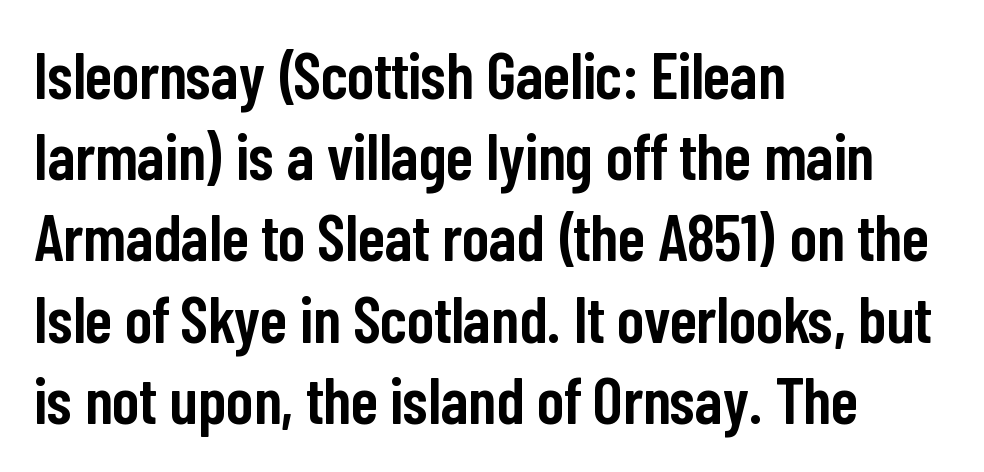
{"serif": "no", "italic": "no", "bold": "semi", "weight": "semibold", "width": "condensed", "stroke_contrast": "low", "x_height": "medium", "monospaced": "no", "underline": "no", "align": "left", "line_spacing": "normal", "line_spacing_ratio": 1.25, "letter_spacing": "normal", "letter_spacing_em": 0.0, "glyph_px": 65}
